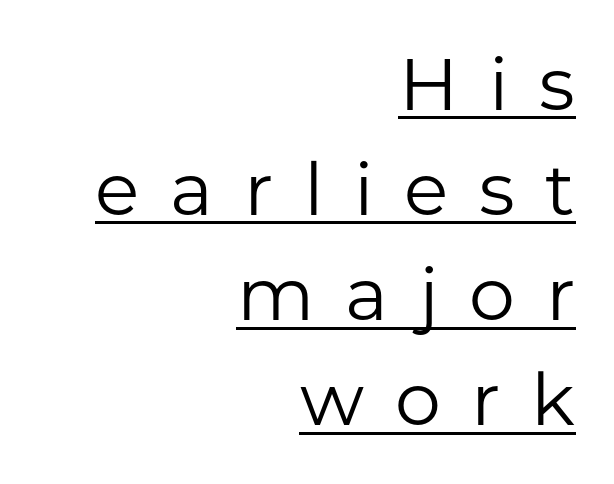
The image shows 73 px regular-weight sans-serif type, upright; set right-aligned, normal line spacing (1.44x), unusually wide letter spacing (+0.42 em), underlined; low stroke contrast and a medium x-height.
